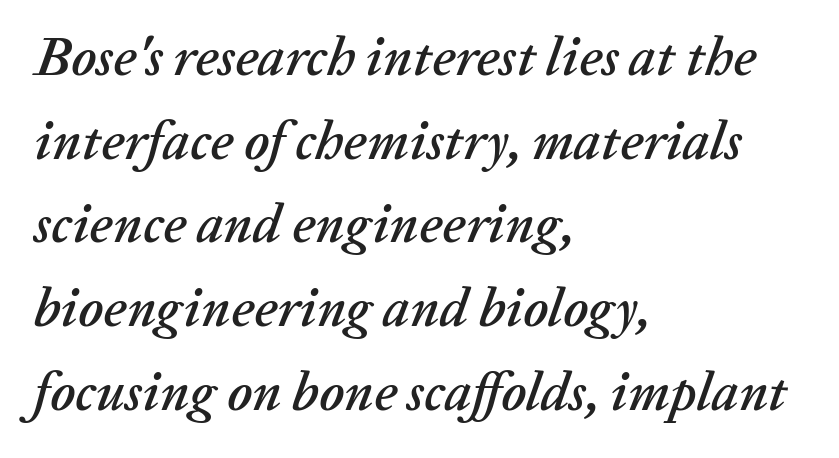
Q: Is the text italic (slanted)? A: Yes, it leans right by about 20 degrees.
Q: Is the text underlined? A: No.
Q: How is the paragraph aligned? A: Left-aligned.
Q: Is the spacing between letters normal or unusually wide? A: Normal.
Q: Is the spacing between lines tight, normal or loose? A: Normal.
Q: Width (condensed, normal, or wide)? A: Normal.
Q: Stroke contrast? A: Low.
Q: x-height? A: Medium.
Q: Monospaced? A: No.
